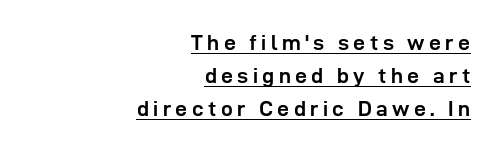
Q: Is the text bold? A: Yes.
Q: Is the text italic (slanted)? A: No, it is upright.
Q: Is the text underlined? A: Yes.
Q: How is the paragraph aligned? A: Right-aligned.
Q: Is the spacing between letters normal or unusually wide? A: Unusually wide.
Q: Is the spacing between lines tight, normal or loose? A: Normal.
